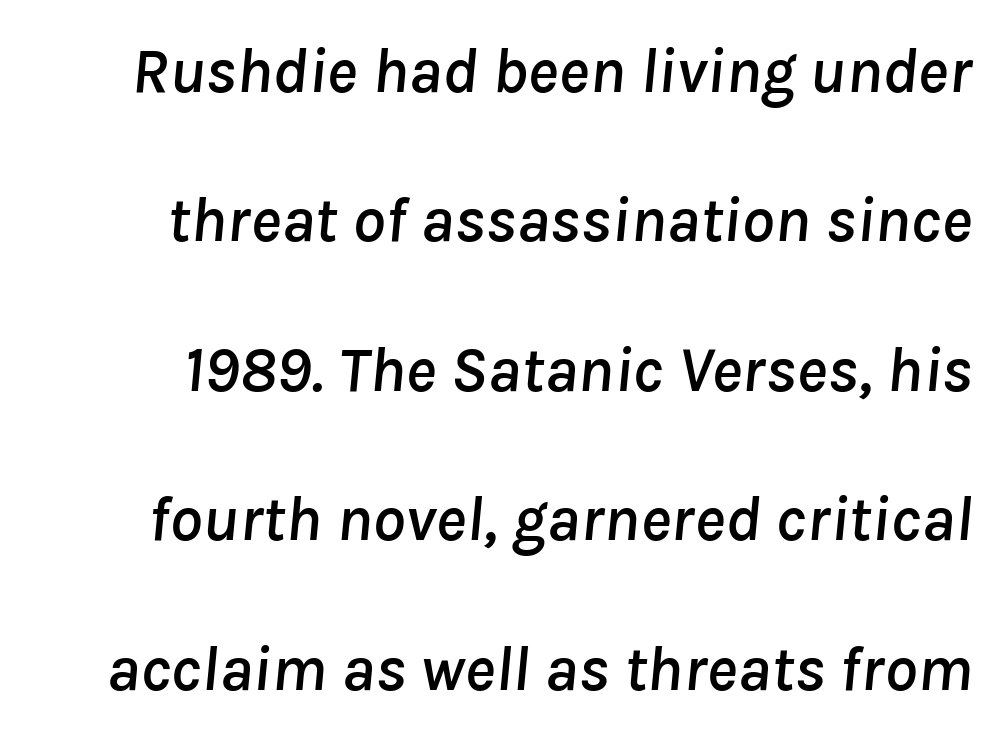
Honestly, the rows look like they've been pulled way apart. The specimen omits any rule beneath the text block's lines. The font's italic variant was chosen for this text. Spacing between characters is what you'd get straight out of the box.
